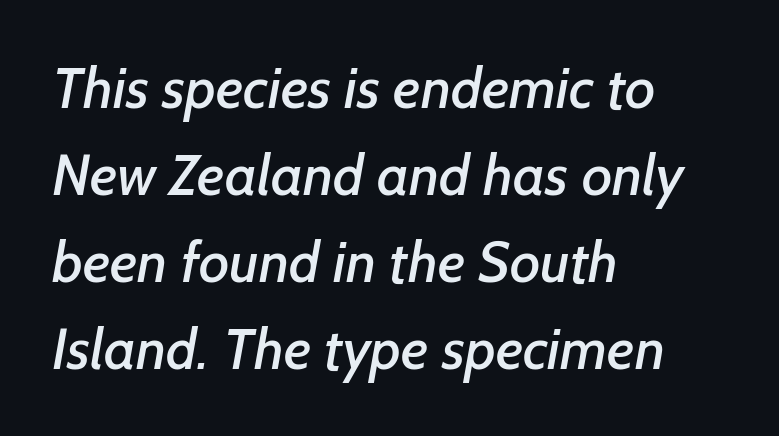
A typesetter would call this proportional, since set widths differ per character. Are there feet on the stems? There aren't — it's a sans. If you measured baseline to baseline, you'd find a middling distance. This sample uses plain, unmodified letter spacing.
